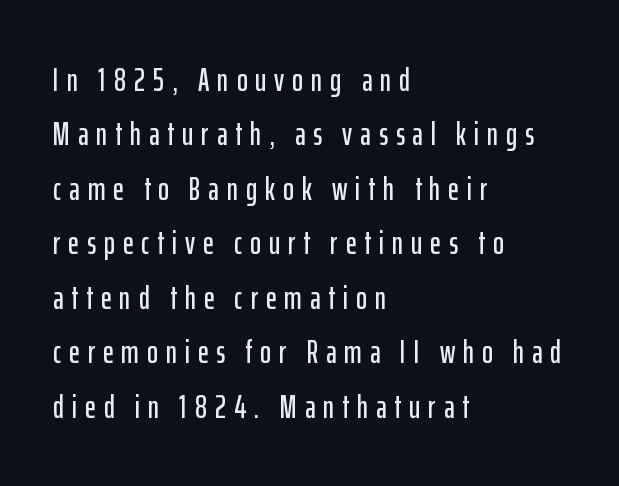
Do the characters align in a grid? No, the font is proportional. The lines in this sample share a left origin and differ only in where they stop. The font's upright variant was chosen for this text. The lines sit at an ordinary, default distance from one another.
